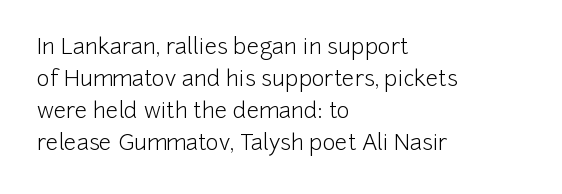
The image shows 22 px text type, upright; set left-aligned, normal line spacing (1.46x), normal letter spacing, not underlined.
